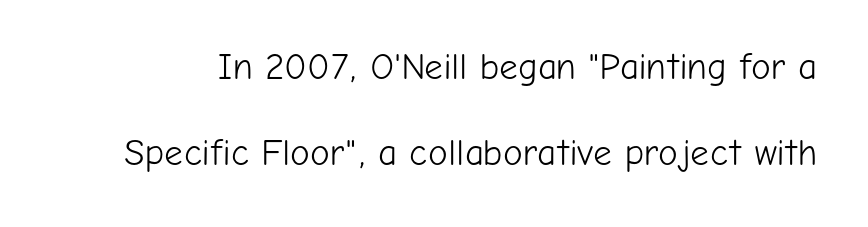
The image shows 37 px light sans-serif type, upright; set loose line spacing (2.33x), normal letter spacing, not underlined; low stroke contrast and a medium x-height.
